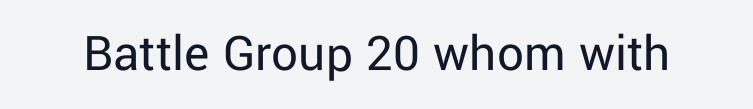
Q: Is the text bold? A: No.
Q: Is the text italic (slanted)? A: No, it is upright.
Q: Is the typeface a serif or a sans-serif typeface? A: Sans-serif.
Q: Is the text underlined? A: No.
Q: Is the spacing between letters normal or unusually wide? A: Normal.
Q: Width (condensed, normal, or wide)? A: Normal.
Q: Stroke contrast? A: Low.
Q: x-height? A: Medium.
Q: Monospaced? A: No.
